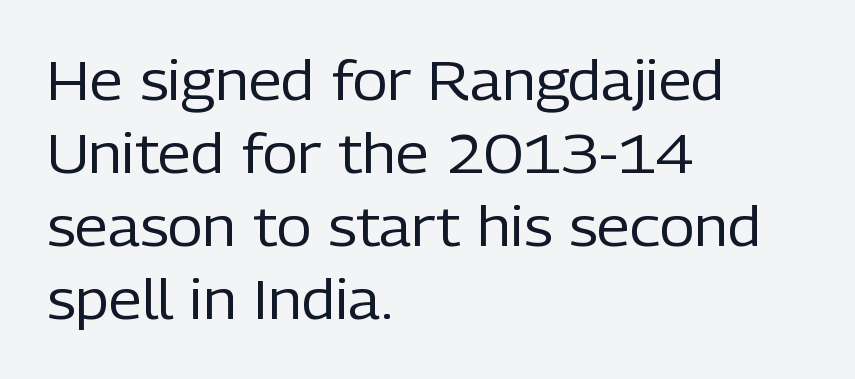
{"serif": "no", "italic": "no", "bold": "no", "weight": "regular", "width": "normal", "stroke_contrast": "low", "x_height": "medium", "monospaced": "no", "underline": "no", "align": "left", "line_spacing": "normal", "line_spacing_ratio": 1.35, "letter_spacing": "normal", "letter_spacing_em": 0.0, "glyph_px": 54}
